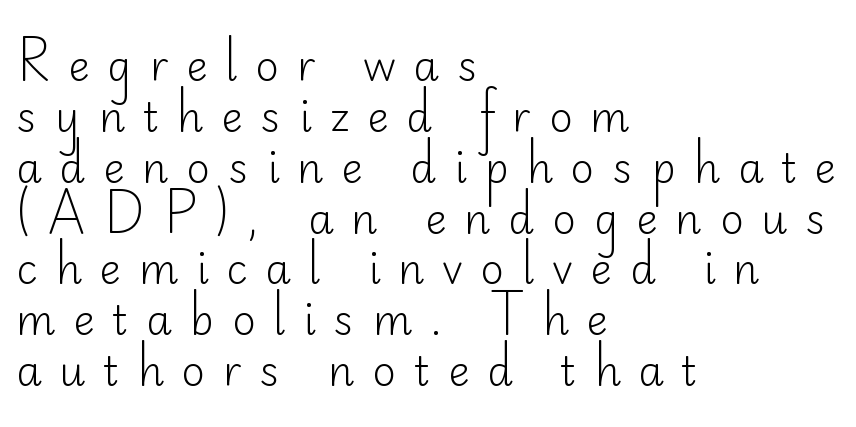
{"serif": "no", "italic": "no", "bold": "no", "weight": "light", "width": "normal", "stroke_contrast": "low", "x_height": "small", "monospaced": "no", "underline": "no", "align": "left", "line_spacing_ratio": 1.24, "letter_spacing": "wide", "letter_spacing_em": 0.43, "glyph_px": 41}
